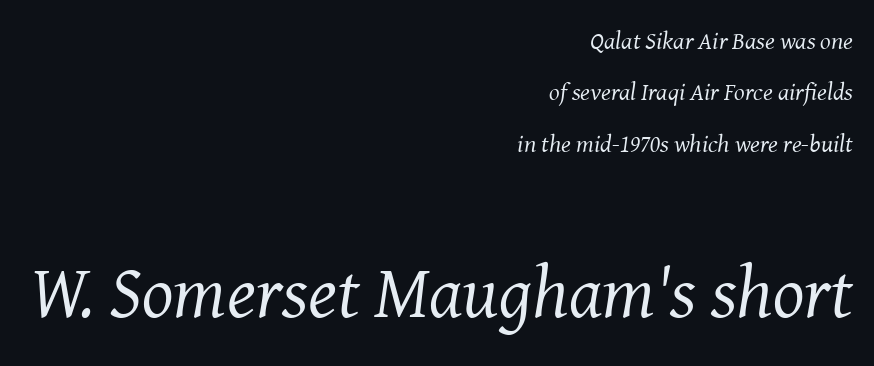
The paragraph has a hard right edge and a soft left edge. Leading: increased. The designer gave the closing block more size than the opening block. Serif or sans? Serif — the stroke terminals have little feet. Look at the tracking — it's just the regular setting, nothing added. No letter is thick-stroked: the sample isn't bold.
